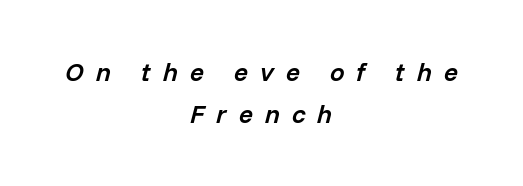
The image shows 26 px text type, italic (leaning right); set centered, normal line spacing (1.62x), unusually wide letter spacing (+0.46 em), not underlined.
